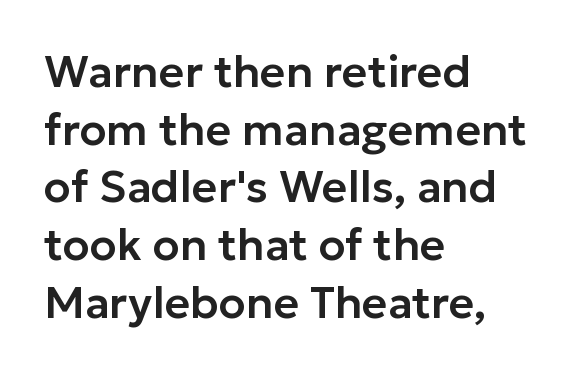
Q: Is the text italic (slanted)? A: No, it is upright.
Q: Is the typeface a serif or a sans-serif typeface? A: Sans-serif.
Q: Is the text underlined? A: No.
Q: How is the paragraph aligned? A: Left-aligned.
Q: Is the spacing between letters normal or unusually wide? A: Normal.
Q: Is the spacing between lines tight, normal or loose? A: Normal.
Q: Width (condensed, normal, or wide)? A: Normal.
Q: Stroke contrast? A: Low.
Q: x-height? A: Medium.
Q: Monospaced? A: No.
